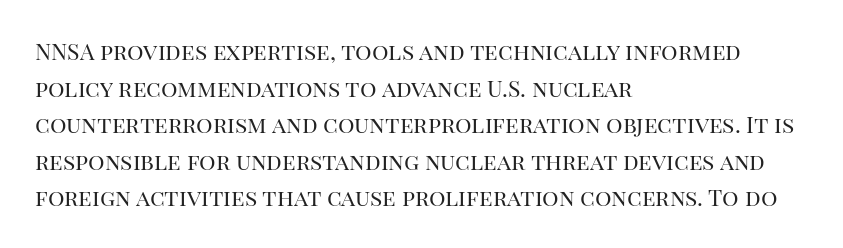
The image shows 23 px text type, upright; set left-aligned, normal line spacing (1.59x), normal letter spacing, not underlined.
